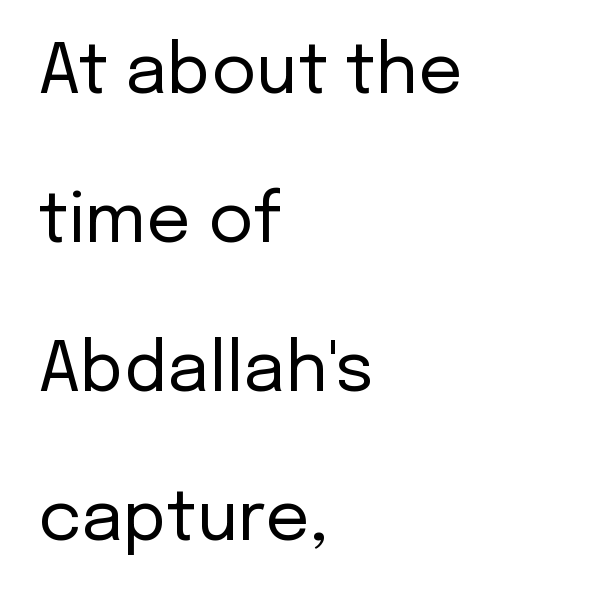
The image shows 69 px regular-weight sans-serif type, upright; set left-aligned, loose line spacing (2.16x), normal letter spacing, not underlined; low stroke contrast and a medium x-height.
